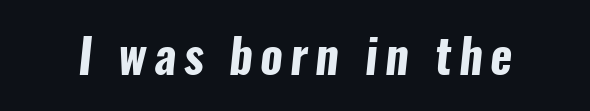
{"serif": "no", "bold": "yes", "weight": "bold", "width": "condensed", "stroke_contrast": "low", "x_height": "medium", "monospaced": "no", "underline": "no", "glyph_px": 47}
